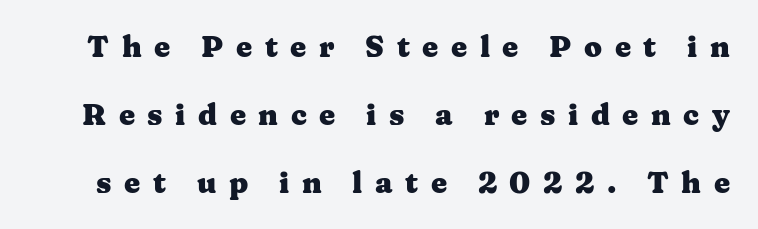
The image shows 29 px heavy, wide serif type, upright; set loose line spacing (2.34x), unusually wide letter spacing (+0.43 em), not underlined; medium stroke contrast and a medium x-height.
